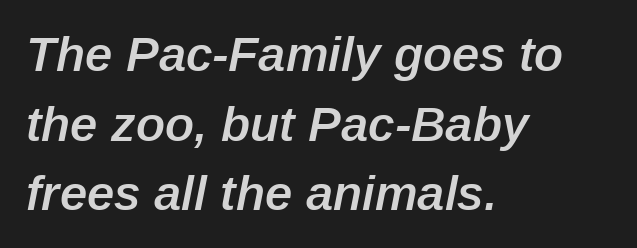
Q: Is the text bold? A: Semi-bold.
Q: Is the text italic (slanted)? A: Yes, it leans right by about 12 degrees.
Q: Is the text underlined? A: No.
Q: How is the paragraph aligned? A: Left-aligned.
Q: Is the spacing between letters normal or unusually wide? A: Normal.
Q: Is the spacing between lines tight, normal or loose? A: Normal.
Q: Width (condensed, normal, or wide)? A: Normal.
Q: Stroke contrast? A: Low.
Q: x-height? A: Medium.
Q: Monospaced? A: No.
